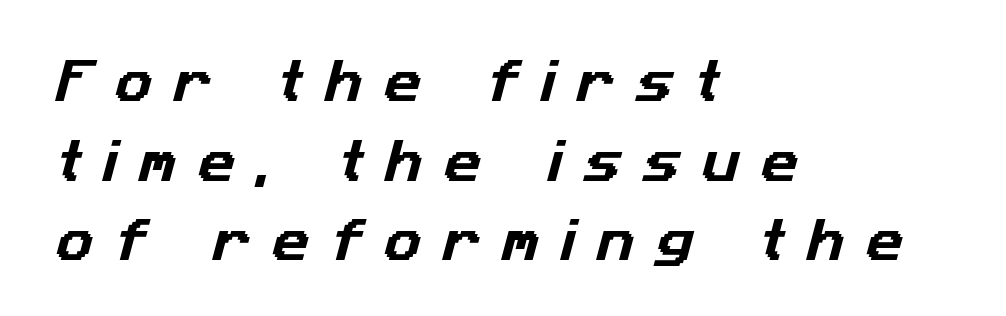
Q: Is the typeface a serif or a sans-serif typeface? A: Sans-serif.
Q: Is the text underlined? A: No.
Q: How is the paragraph aligned? A: Left-aligned.
Q: Is the spacing between letters normal or unusually wide? A: Unusually wide.
Q: Width (condensed, normal, or wide)? A: Normal.
Q: Stroke contrast? A: Low.
Q: x-height? A: Medium.
Q: Monospaced? A: No.
